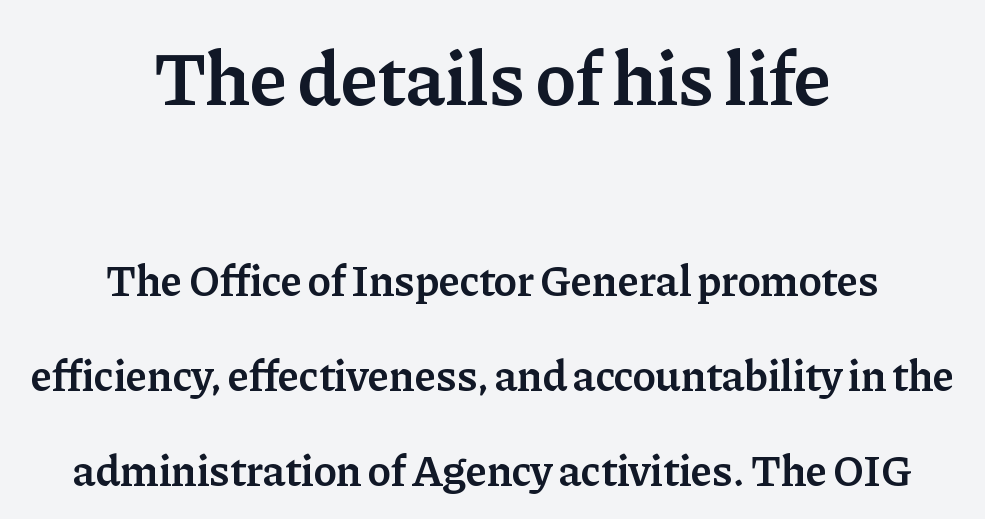
The image shows 77 px semibold serif type, upright; set centered, loose line spacing (2.16x), normal letter spacing, not underlined; the first (top) block is 1.75x larger; low stroke contrast and a medium x-height.
